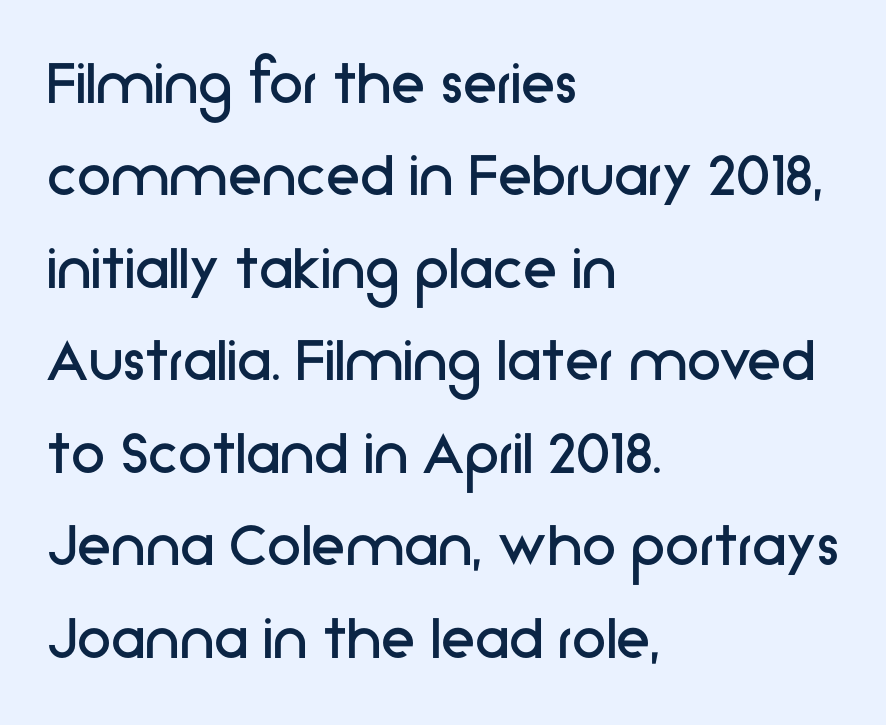
{"serif": "no", "italic": "no", "bold": "no", "weight": "regular", "width": "normal", "stroke_contrast": "low", "x_height": "medium", "monospaced": "no", "underline": "no", "align": "left", "line_spacing": "normal", "line_spacing_ratio": 1.34, "letter_spacing": "normal", "letter_spacing_em": 0.0, "glyph_px": 69}
